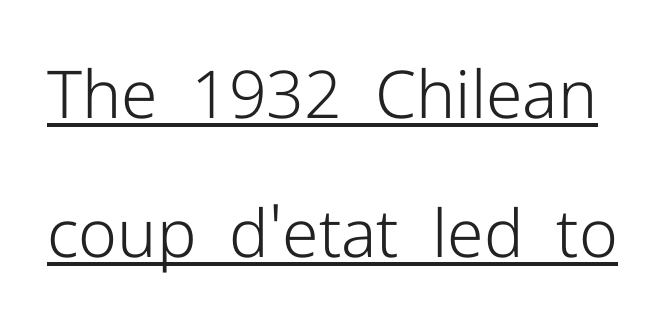
Short note: letters normally spaced. The rendering shows plain stroke endings on the letterforms — a sans-serif design. Quick note: not italic, upright. Weight: regular or lighter.
